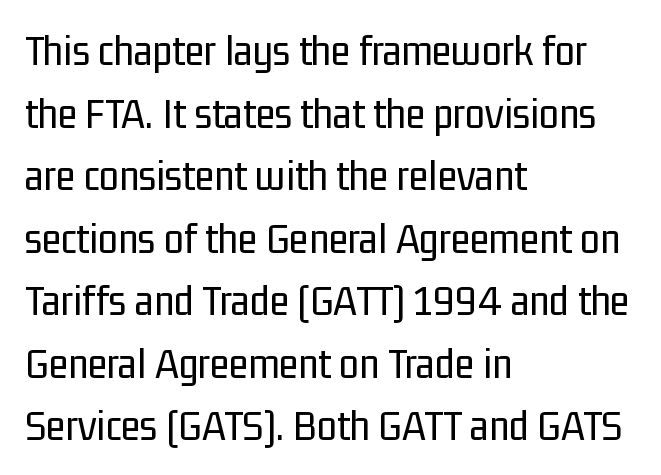
{"serif": "no", "italic": "no", "bold": "no", "weight": "regular", "width": "condensed", "stroke_contrast": "low", "x_height": "medium", "monospaced": "no", "underline": "no", "align": "left", "line_spacing": "normal", "line_spacing_ratio": 1.39, "letter_spacing": "normal", "letter_spacing_em": 0.0, "glyph_px": 45}
